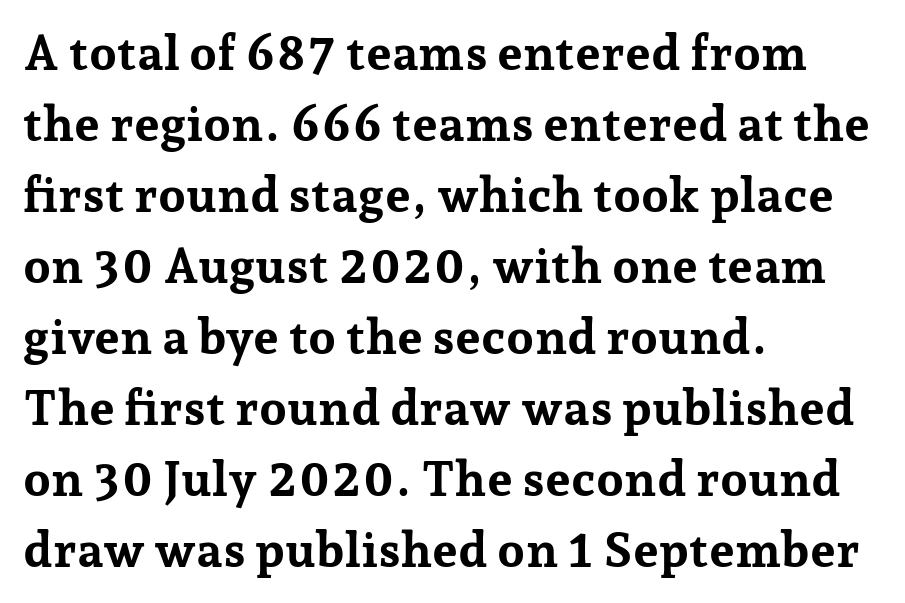
The image shows 49 px bold serif type, upright; set left-aligned, normal line spacing (1.45x), normal letter spacing, not underlined; low stroke contrast and a medium x-height.
